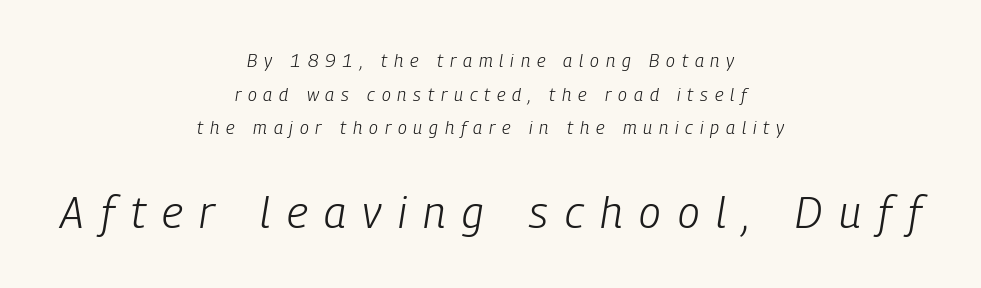
The image shows 44 px light, condensed type, italic (leaning right); set centered, line spacing 1.87x, unusually wide letter spacing (+0.38 em), not underlined; the second (bottom) block is 2.44x larger; low stroke contrast and a medium x-height.
